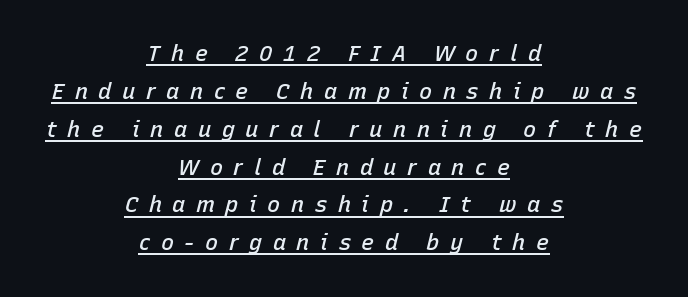
Strokes here are thickened, but only to semibold level. If you drew a line through each stem, it would be angled. This rendering features underlined lettering. The rag falls on both sides of this text block equally. Loose tracking; the words dissolve into strings of separated letters.
